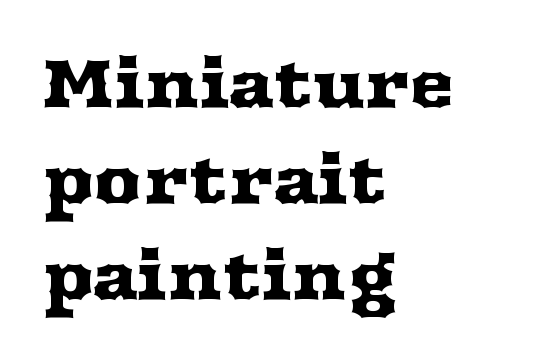
Proportional: the letters do not fall into vertical columns. The specimen omits any rule beneath the text block's lines. Does the copy run flush right? No — it runs flush left. Evenly set lines give the paragraph a standard silhouette. Font category for this specimen: serif.
